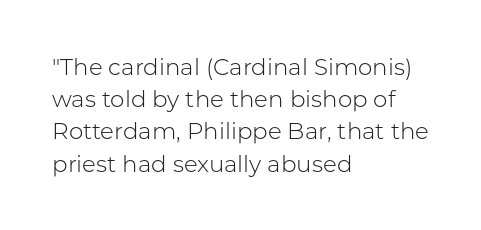
Q: Is the text bold? A: No.
Q: Is the text italic (slanted)? A: No, it is upright.
Q: Is the text underlined? A: No.
Q: How is the paragraph aligned? A: Left-aligned.
Q: Is the spacing between letters normal or unusually wide? A: Normal.
Q: Is the spacing between lines tight, normal or loose? A: Normal.
